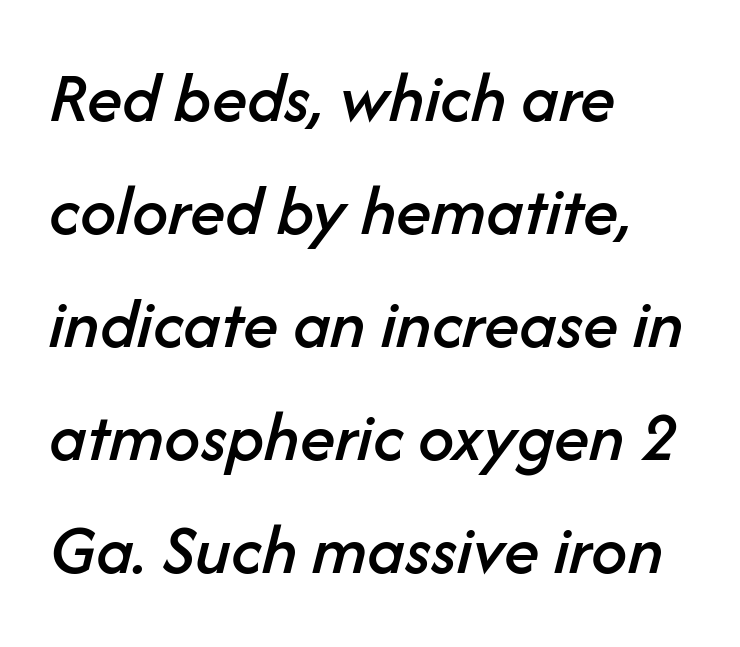
{"italic": "yes", "lean": "right", "slant_degrees": 14, "width": "normal", "stroke_contrast": "low", "x_height": "medium", "monospaced": "no", "underline": "no", "align": "left", "line_spacing": "normal", "line_spacing_ratio": 1.57, "letter_spacing": "normal", "letter_spacing_em": 0.0, "glyph_px": 72}
